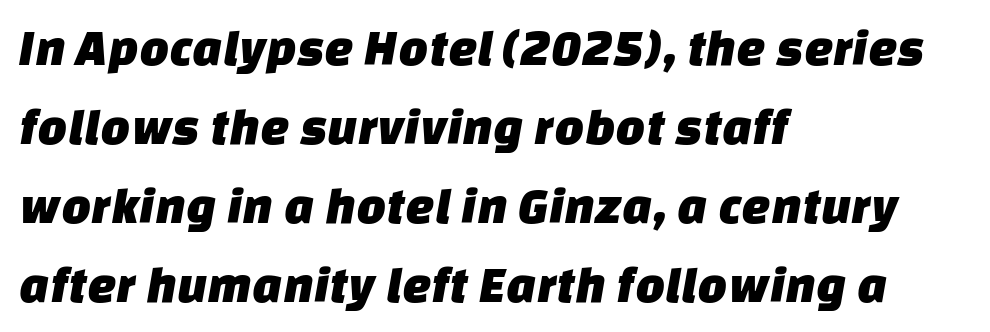
Q: Is the typeface a serif or a sans-serif typeface? A: Sans-serif.
Q: Is the text underlined? A: No.
Q: How is the paragraph aligned? A: Left-aligned.
Q: Is the spacing between letters normal or unusually wide? A: Normal.
Q: Is the spacing between lines tight, normal or loose? A: Normal.
Q: Width (condensed, normal, or wide)? A: Normal.
Q: Stroke contrast? A: Low.
Q: x-height? A: Large.
Q: Monospaced? A: No.
